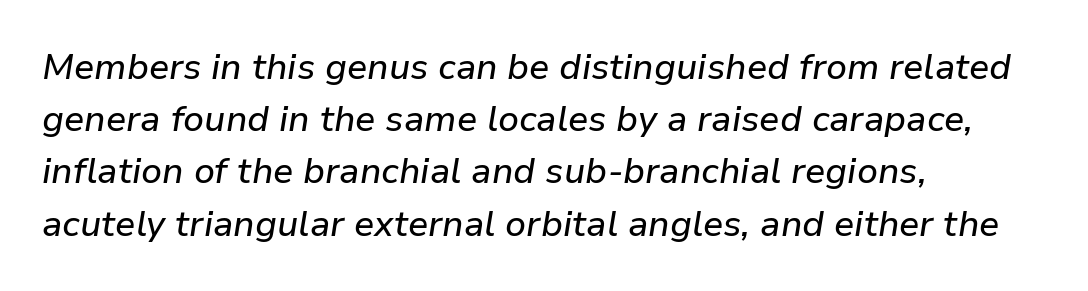
The image shows 36 px text type, italic (leaning right); set left-aligned, normal line spacing (1.45x), normal letter spacing, not underlined; low stroke contrast and a medium x-height.
